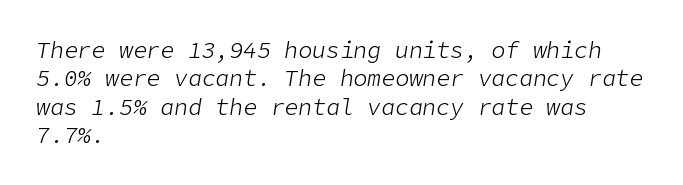
Q: Is the text bold? A: No.
Q: Is the text italic (slanted)? A: Yes, it leans right by about 9 degrees.
Q: Is the text underlined? A: No.
Q: How is the paragraph aligned? A: Left-aligned.
Q: Is the spacing between letters normal or unusually wide? A: Normal.
